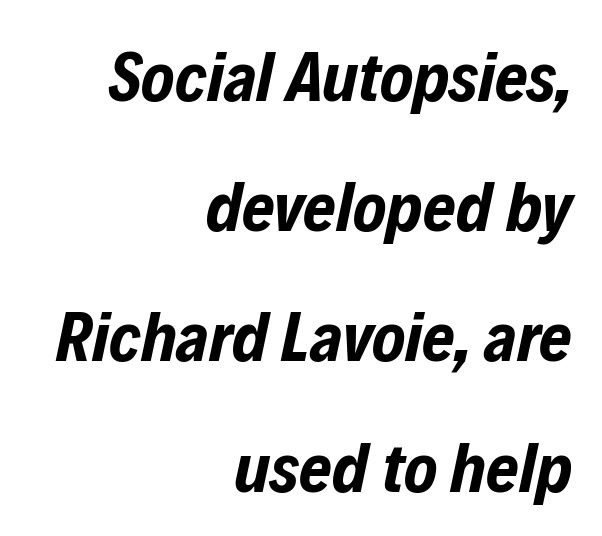
The image shows 70 px bold, condensed type, italic (leaning right); set right-aligned, line spacing 1.86x, normal letter spacing, not underlined; low stroke contrast and a medium x-height.
